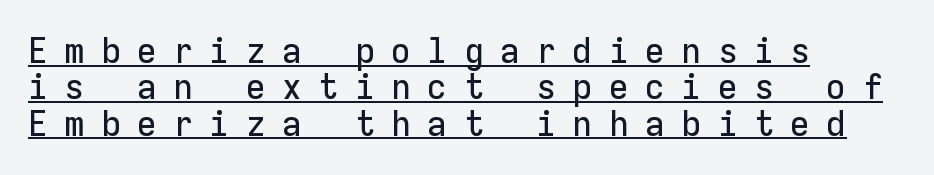
The passage shown is typeset with a sans-serif family. The line texture is sparse and dotted thanks to wide tracking. Here the designer chose a console-style face with uniform glyph widths. If you measured baseline to baseline, you'd find a short distance. Ordinary non-slanted type is in use. Decoration check: the copy is underlined.
